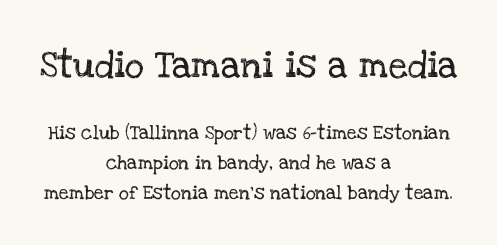
Each new line begins a long way beneath the previous one. Letters rest on an invisible, unmarked baseline. Caption: upper text group enlarged, lower text group reduced. Default kerning and tracking; the words read as compact shapes. Which margin do the lines hug? Neither — every line sits in the middle.
